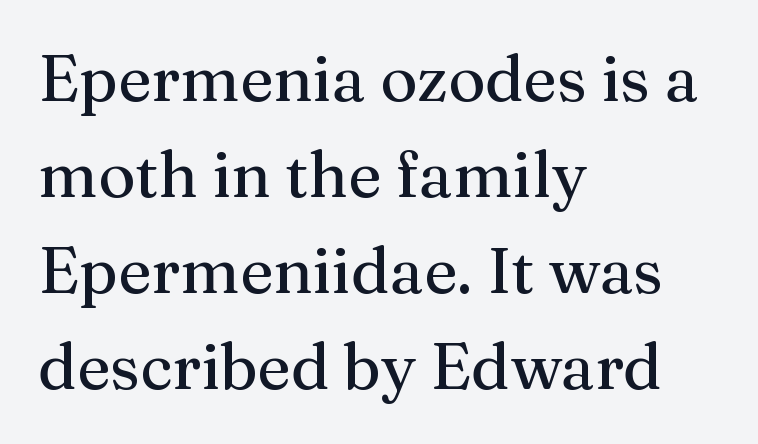
{"serif": "yes", "italic": "no", "width": "normal", "stroke_contrast": "medium", "x_height": "medium", "monospaced": "no", "underline": "no", "align": "left", "line_spacing": "normal", "line_spacing_ratio": 1.5, "letter_spacing": "normal", "letter_spacing_em": 0.0, "glyph_px": 64}
